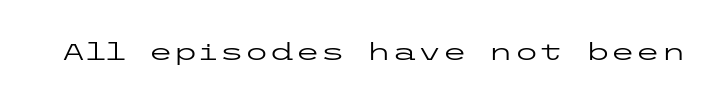
The type is set solid horizontally, with unmodified tracking. Words float on clear page, feet unadorned. A quiet, ordinary-to-light weight characterises the typeface. The type sits square on the baseline with zero lean.
